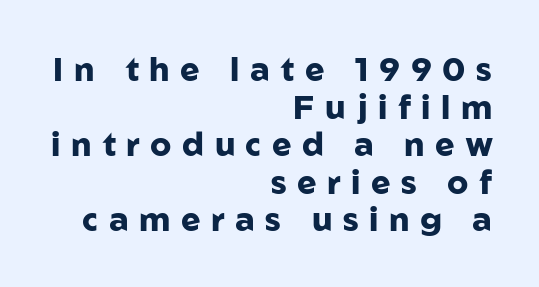
{"serif": "no", "italic": "no", "bold": "yes", "weight": "heavy", "width": "normal", "stroke_contrast": "low", "x_height": "medium", "monospaced": "no", "underline": "no", "align": "right", "line_spacing": "tight", "line_spacing_ratio": 1.14, "letter_spacing": "wide", "letter_spacing_em": 0.32, "glyph_px": 33}
